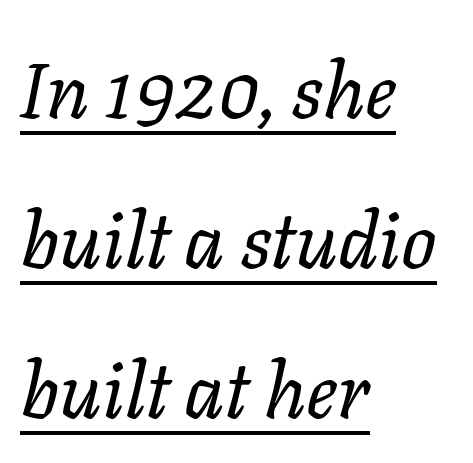
The image shows 78 px regular-weight type, italic (leaning right); set left-aligned, loose line spacing (1.92x), normal letter spacing, underlined; low stroke contrast and a medium x-height.
